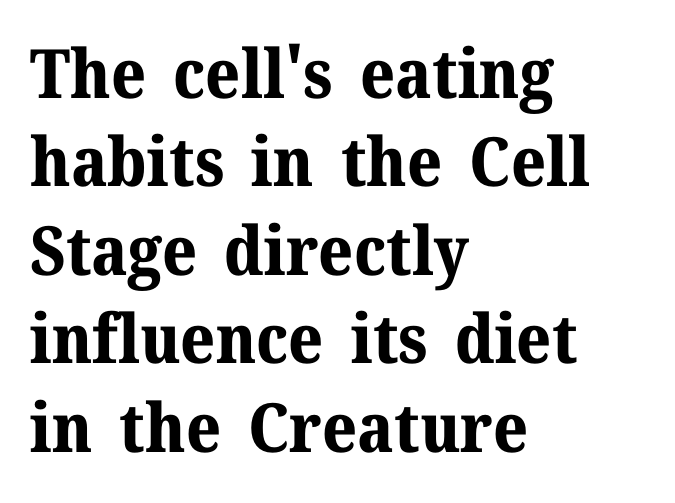
{"serif": "yes", "italic": "no", "bold": "yes", "weight": "bold", "width": "normal", "stroke_contrast": "medium", "x_height": "medium", "monospaced": "no", "underline": "no", "align": "left", "line_spacing": "normal", "line_spacing_ratio": 1.3, "letter_spacing": "normal", "letter_spacing_em": 0.0, "glyph_px": 68}
